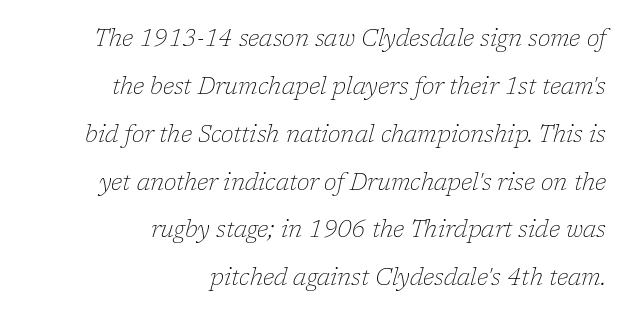
Q: Is the text bold? A: No.
Q: Is the text italic (slanted)? A: Yes, it leans right by about 17 degrees.
Q: Is the text underlined? A: No.
Q: How is the paragraph aligned? A: Right-aligned.
Q: Is the spacing between letters normal or unusually wide? A: Normal.
Q: Is the spacing between lines tight, normal or loose? A: Loose.
